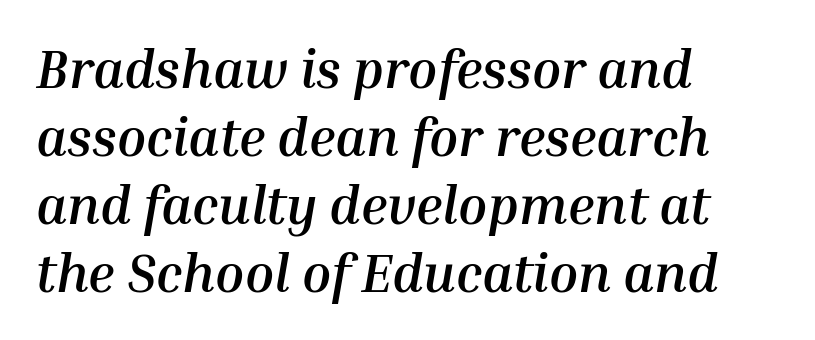
The image shows 53 px semibold type, italic (leaning right); set left-aligned, normal line spacing (1.28x), normal letter spacing, not underlined; medium stroke contrast and a medium x-height.
